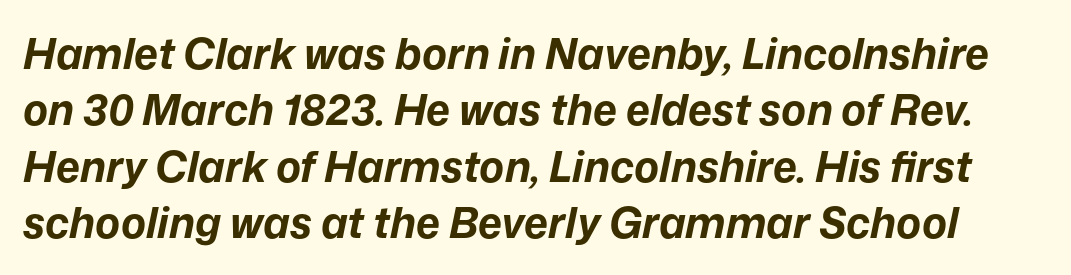
The image shows 42 px bold type, italic (leaning right); set normal line spacing (1.34x), normal letter spacing, not underlined; low stroke contrast and a medium x-height.
